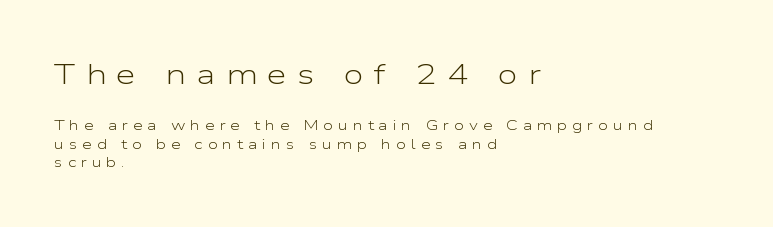
Style check: upright. Whoever set this chose a conventional vertical rhythm. No letter is thick-stroked: the sample isn't bold. Varying glyph widths throughout — classic text-font behaviour.
